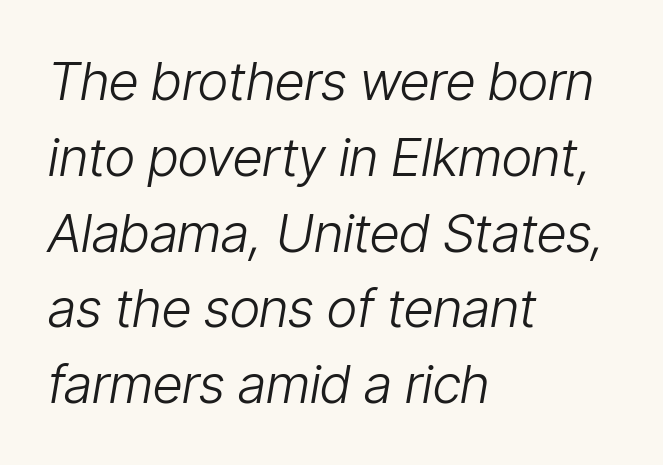
The image shows 53 px light, condensed type, italic (leaning right); set left-aligned, normal line spacing (1.43x), normal letter spacing, not underlined; low stroke contrast and a medium x-height.
